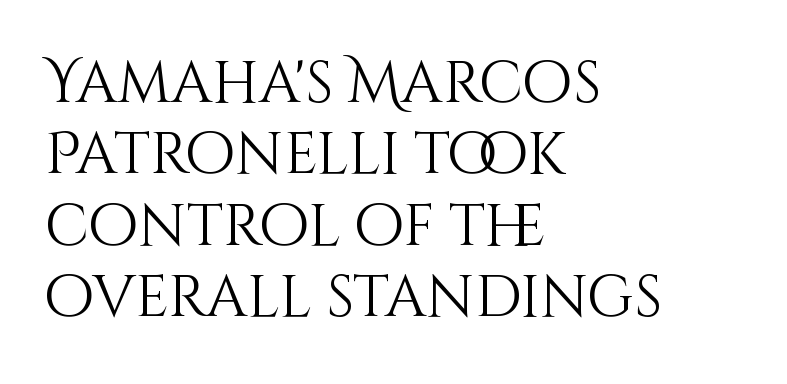
{"italic": "no", "bold": "no", "weight": "light", "width": "normal", "stroke_contrast": "medium", "x_height": "large", "monospaced": "no", "underline": "no", "align": "left", "line_spacing_ratio": 1.23, "letter_spacing": "normal", "letter_spacing_em": 0.0, "glyph_px": 58}
